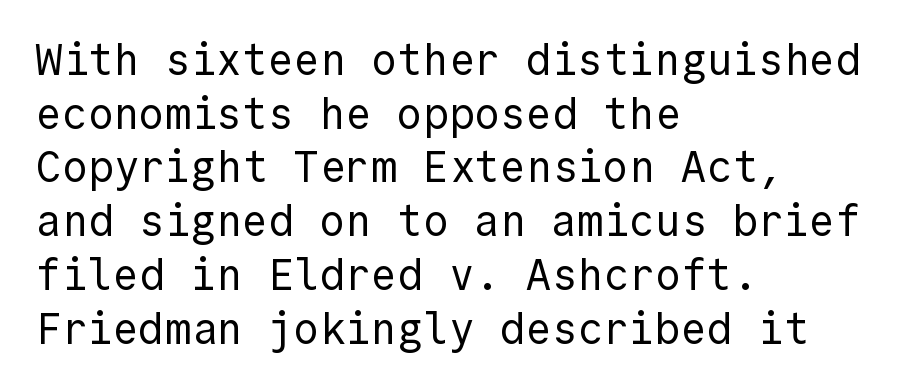
{"serif": "no", "italic": "no", "bold": "no", "weight": "regular", "width": "normal", "x_height": "medium", "monospaced": "yes", "underline": "no", "align": "left", "line_spacing": "normal", "line_spacing_ratio": 1.25, "letter_spacing": "normal", "letter_spacing_em": 0.0, "glyph_px": 43}
